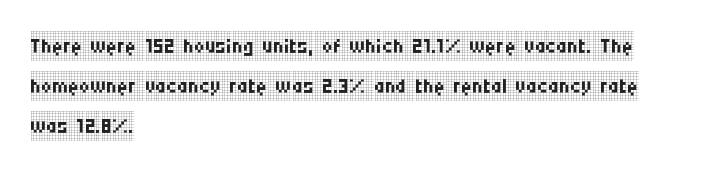
{"serif": "yes", "italic": "no", "bold": "no", "weight": "regular", "width": "condensed", "stroke_contrast": "low", "x_height": "large", "monospaced": "no", "underline": "no", "align": "left", "line_spacing": "normal", "line_spacing_ratio": 1.34, "letter_spacing": "normal", "letter_spacing_em": 0.0, "glyph_px": 30}
